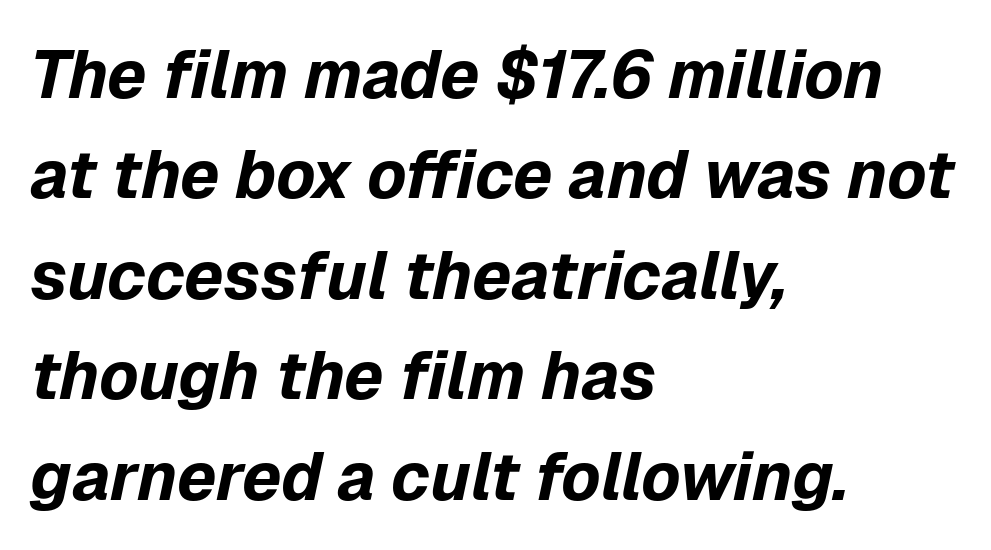
Is the type slanted? Yes — the strokes lean at a clear angle. The space directly below the letters is spotless. The rendering uses a bold face; every stroke is thick and dark. A typesetter would call this proportional, since set widths differ per character. The rendering anchors every line to the left-hand side. You could call the tracking neutral — neither tight nor loose.
